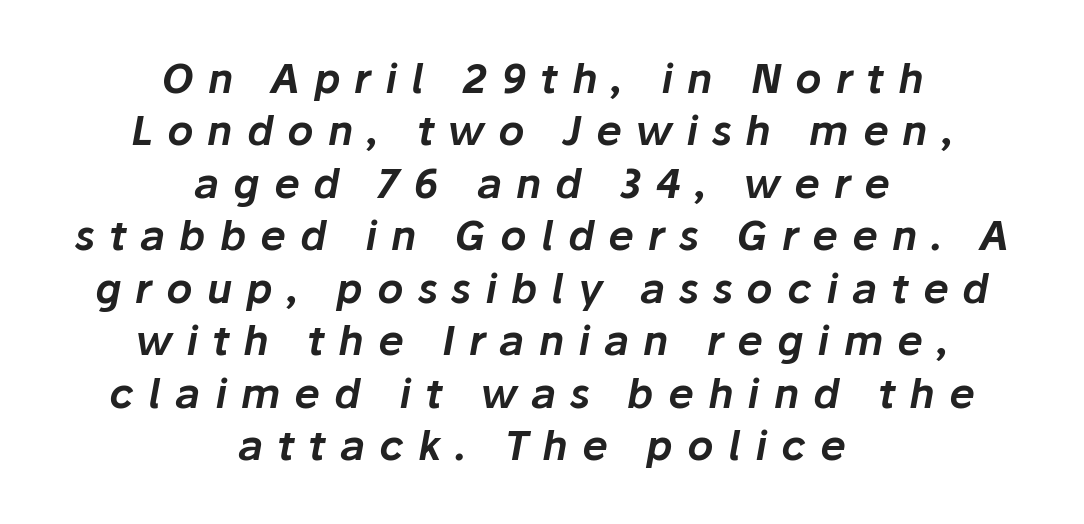
{"italic": "yes", "lean": "right", "slant_degrees": 10, "width": "normal", "stroke_contrast": "low", "x_height": "medium", "monospaced": "no", "underline": "no", "align": "center", "line_spacing": "normal", "line_spacing_ratio": 1.28, "letter_spacing": "wide", "letter_spacing_em": 0.34, "glyph_px": 41}
